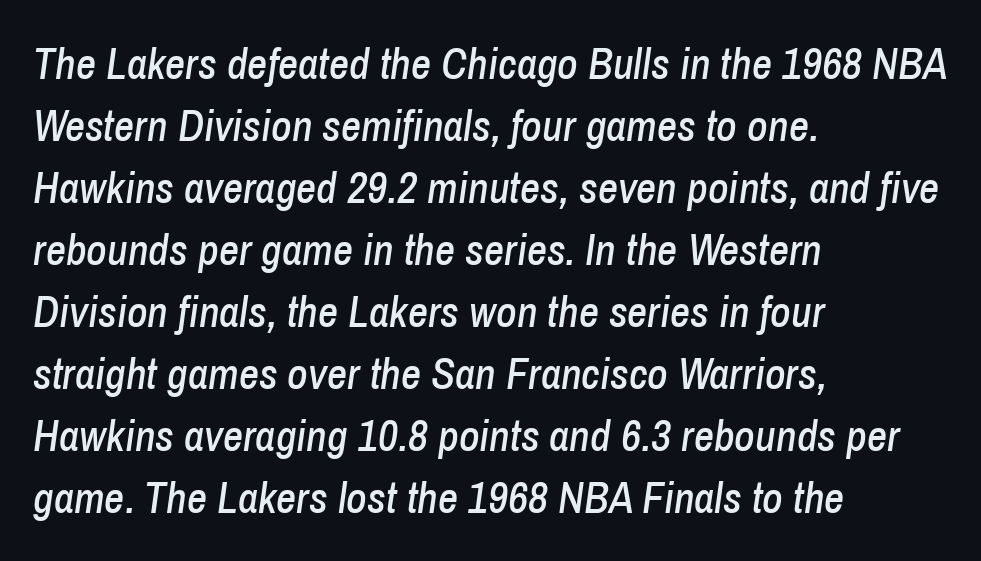
The image shows 44 px condensed type, italic (leaning right); set left-aligned, normal line spacing (1.41x), normal letter spacing, not underlined; low stroke contrast and a medium x-height.
